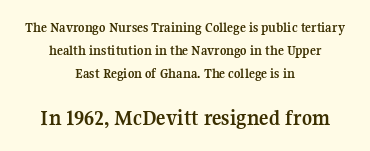
Q: Is the text bold? A: Yes.
Q: Is the text italic (slanted)? A: No, it is upright.
Q: Is the text underlined? A: No.
Q: How is the paragraph aligned? A: Centered.
Q: Is the spacing between letters normal or unusually wide? A: Normal.
Q: Is the spacing between lines tight, normal or loose? A: Normal.
Q: Which block of text is set in a larger size, the first (top) or the second (bottom)? A: The second (bottom) one.
